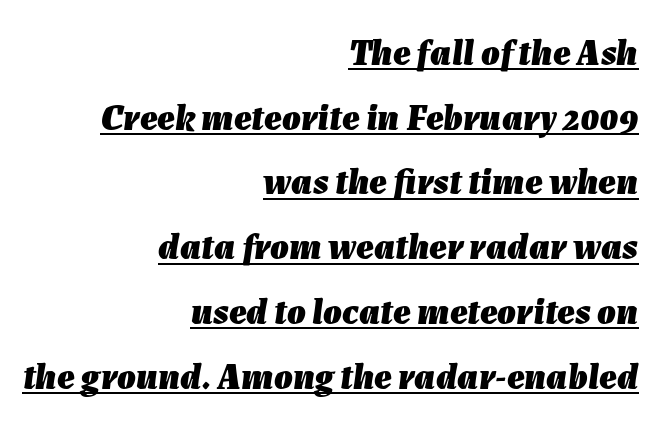
Q: Is the text bold? A: Yes.
Q: Is the text italic (slanted)? A: Yes, it leans right by about 7 degrees.
Q: Is the text underlined? A: Yes.
Q: How is the paragraph aligned? A: Right-aligned.
Q: Is the spacing between letters normal or unusually wide? A: Normal.
Q: Width (condensed, normal, or wide)? A: Normal.
Q: Stroke contrast? A: Low.
Q: x-height? A: Medium.
Q: Monospaced? A: No.
